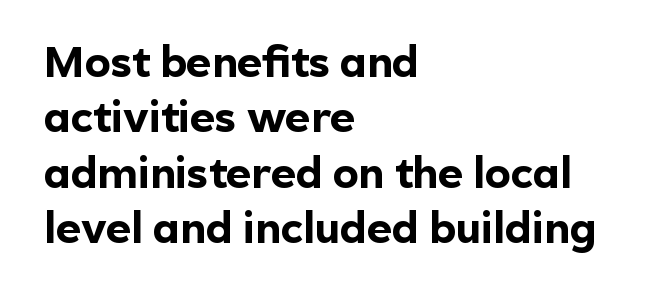
Anything drawn beneath the words? Only blank space. You could not count columns in this text — the font is proportionally spaced. Each new line begins a customary step beneath the previous one. It's the straight-up-and-down kind of type.
